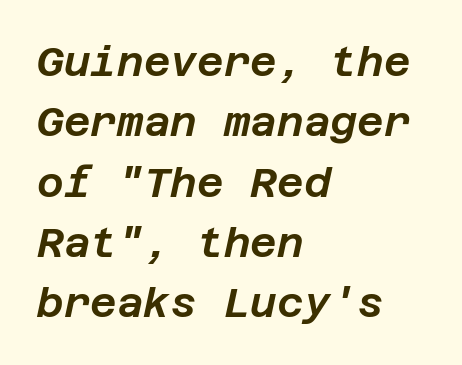
{"italic": "yes", "lean": "right", "slant_degrees": 12, "width": "normal", "stroke_contrast": "low", "x_height": "large", "underline": "no", "align": "left", "line_spacing": "normal", "line_spacing_ratio": 1.47, "letter_spacing": "normal", "letter_spacing_em": 0.0, "glyph_px": 41}
